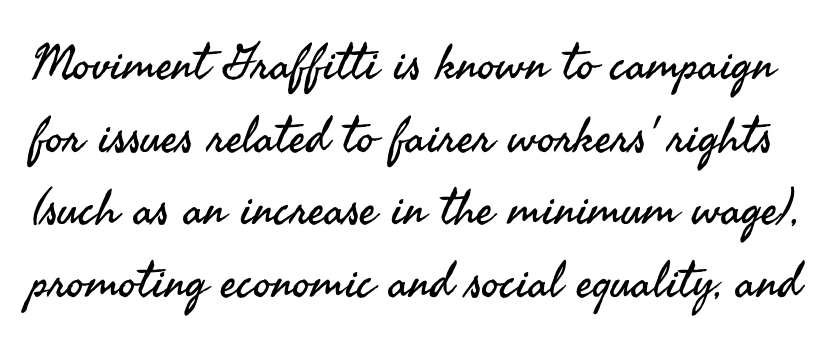
Q: Is the text bold? A: No.
Q: Is the text italic (slanted)? A: Yes.
Q: Is the typeface a serif or a sans-serif typeface? A: Sans-serif.
Q: Is the text underlined? A: No.
Q: Is the spacing between letters normal or unusually wide? A: Normal.
Q: Is the spacing between lines tight, normal or loose? A: Normal.
Q: Width (condensed, normal, or wide)? A: Normal.
Q: Stroke contrast? A: Medium.
Q: x-height? A: Small.
Q: Monospaced? A: No.
